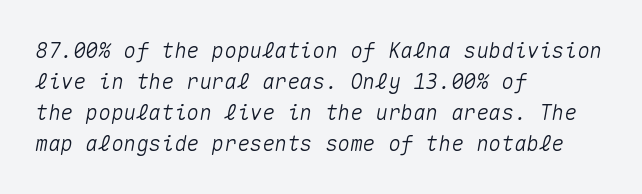
{"italic": "yes", "lean": "right", "slant_degrees": 10, "underline": "no", "align": "left", "line_spacing": "normal", "line_spacing_ratio": 1.47, "letter_spacing": "normal", "letter_spacing_em": 0.0, "glyph_px": 21}
